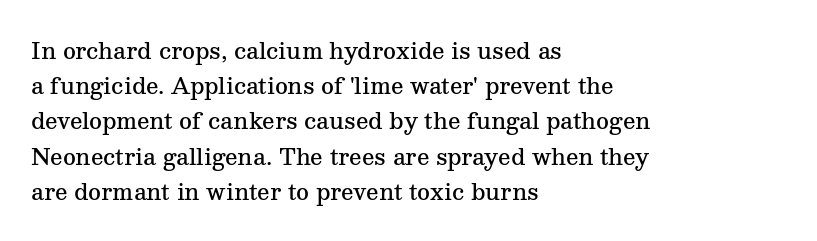
The ragged edge is on the right, which tells us the setting is flush left. If you measured baseline to baseline, you'd find a middling distance. Underlining? Definitely not there. The letters are semibold — heavier than regular but short of a full bold. Style check: upright. Inter-character spacing is left at the font's built-in metrics.
